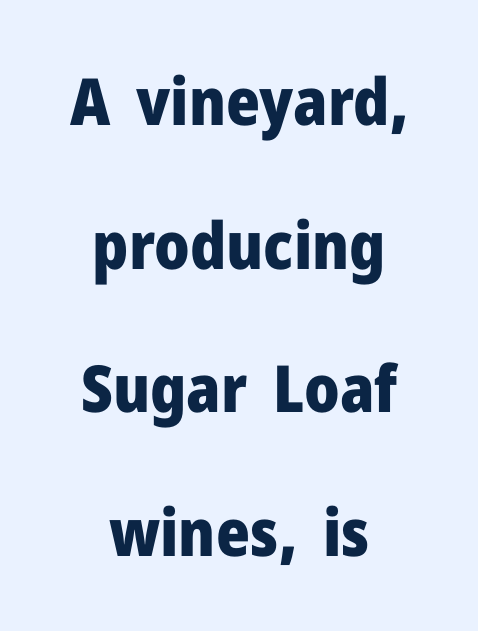
{"serif": "no", "italic": "no", "bold": "yes", "weight": "heavy", "width": "normal", "stroke_contrast": "low", "x_height": "medium", "monospaced": "no", "underline": "no", "align": "center", "line_spacing": "loose", "line_spacing_ratio": 2.21, "letter_spacing": "normal", "letter_spacing_em": 0.0, "glyph_px": 65}
